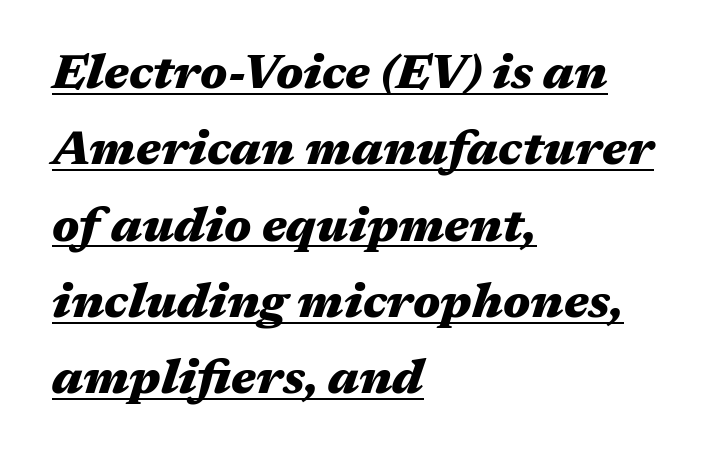
{"italic": "yes", "lean": "right", "slant_degrees": 17, "bold": "yes", "weight": "heavy", "width": "wide", "stroke_contrast": "medium", "x_height": "medium", "monospaced": "no", "underline": "yes", "align": "left", "line_spacing": "normal", "line_spacing_ratio": 1.59, "letter_spacing": "normal", "letter_spacing_em": 0.0, "glyph_px": 48}
